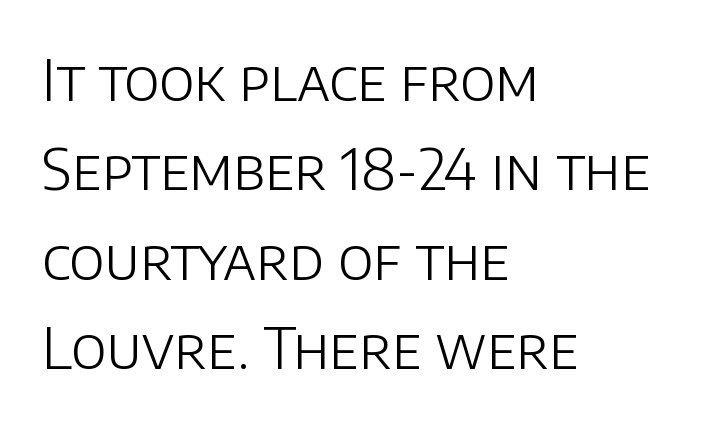
{"serif": "no", "italic": "no", "bold": "no", "weight": "light", "width": "normal", "stroke_contrast": "low", "x_height": "large", "monospaced": "no", "underline": "no", "align": "left", "line_spacing": "normal", "line_spacing_ratio": 1.57, "letter_spacing": "normal", "letter_spacing_em": 0.0, "glyph_px": 57}
